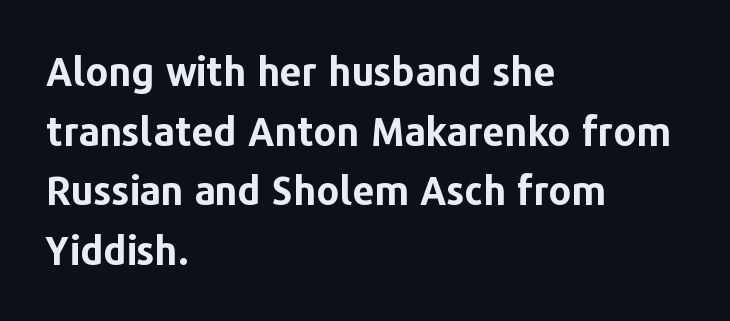
Leftover space on each line is placed entirely after the last word. Think of a printed novel: that variable character pitch is what you see here. Rule under the text: the space is simply empty. Serif or sans? Sans — the stroke terminals are bare. Short note: letters normally spaced.
